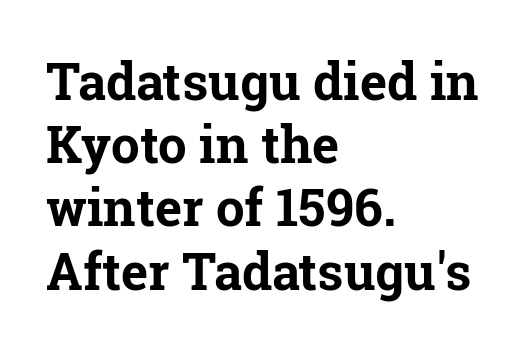
Q: Is the text bold? A: Yes.
Q: Is the text italic (slanted)? A: No, it is upright.
Q: Is the typeface a serif or a sans-serif typeface? A: Serif.
Q: Is the text underlined? A: No.
Q: How is the paragraph aligned? A: Left-aligned.
Q: Is the spacing between letters normal or unusually wide? A: Normal.
Q: Width (condensed, normal, or wide)? A: Normal.
Q: Stroke contrast? A: Low.
Q: x-height? A: Medium.
Q: Monospaced? A: No.
